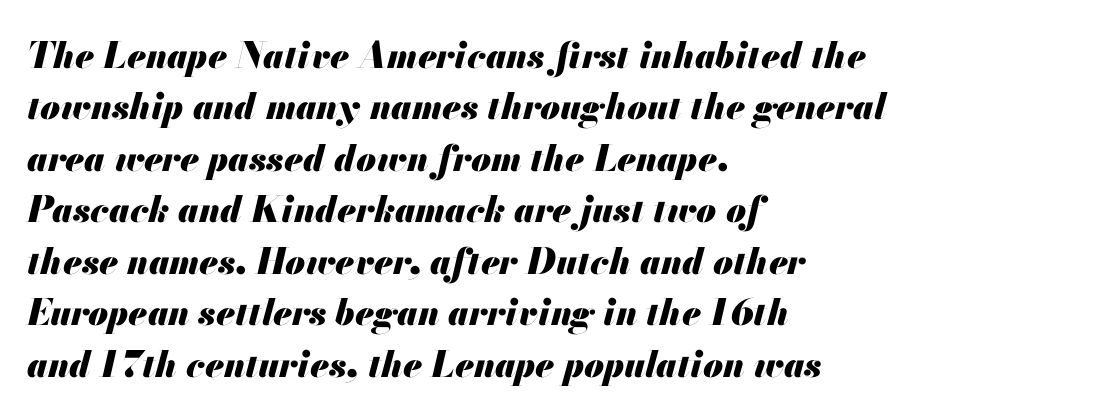
{"italic": "yes", "lean": "right", "slant_degrees": 13, "bold": "yes", "weight": "heavy", "width": "normal", "stroke_contrast": "medium", "x_height": "small", "monospaced": "no", "underline": "no", "align": "left", "line_spacing": "normal", "line_spacing_ratio": 1.43, "letter_spacing": "normal", "letter_spacing_em": 0.0, "glyph_px": 36}
